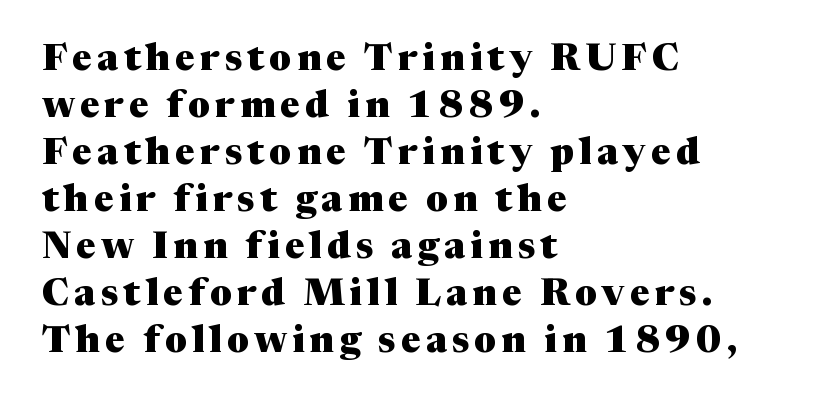
Q: Is the text bold? A: Yes.
Q: Is the text italic (slanted)? A: No, it is upright.
Q: Is the typeface a serif or a sans-serif typeface? A: Serif.
Q: Is the text underlined? A: No.
Q: How is the paragraph aligned? A: Left-aligned.
Q: Is the spacing between lines tight, normal or loose? A: Normal.
Q: Width (condensed, normal, or wide)? A: Normal.
Q: Stroke contrast? A: Medium.
Q: x-height? A: Medium.
Q: Monospaced? A: No.
